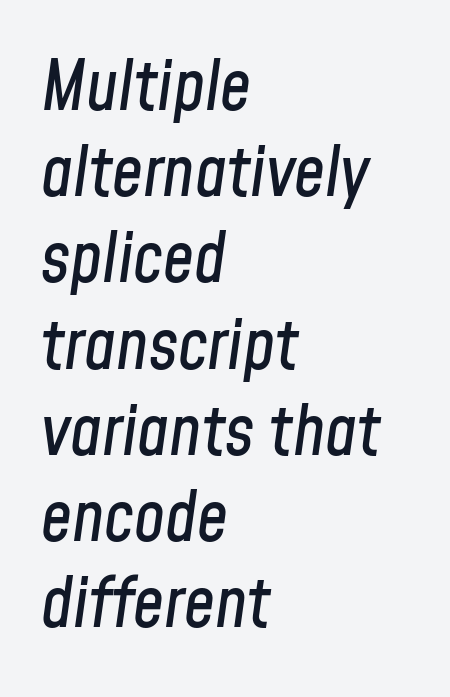
Q: Is the text italic (slanted)? A: Yes, it leans right by about 8 degrees.
Q: Is the text underlined? A: No.
Q: How is the paragraph aligned? A: Left-aligned.
Q: Is the spacing between letters normal or unusually wide? A: Normal.
Q: Is the spacing between lines tight, normal or loose? A: Normal.
Q: Width (condensed, normal, or wide)? A: Condensed.
Q: Stroke contrast? A: Low.
Q: x-height? A: Medium.
Q: Monospaced? A: No.
